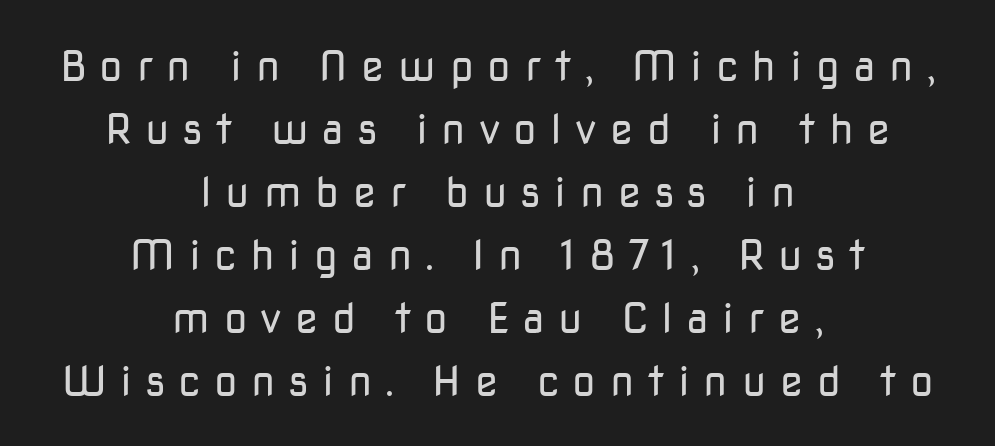
Q: Is the text bold? A: No.
Q: Is the text italic (slanted)? A: No, it is upright.
Q: Is the typeface a serif or a sans-serif typeface? A: Sans-serif.
Q: Is the text underlined? A: No.
Q: How is the paragraph aligned? A: Centered.
Q: Is the spacing between letters normal or unusually wide? A: Unusually wide.
Q: Is the spacing between lines tight, normal or loose? A: Normal.
Q: Width (condensed, normal, or wide)? A: Normal.
Q: Stroke contrast? A: Low.
Q: x-height? A: Medium.
Q: Monospaced? A: No.
